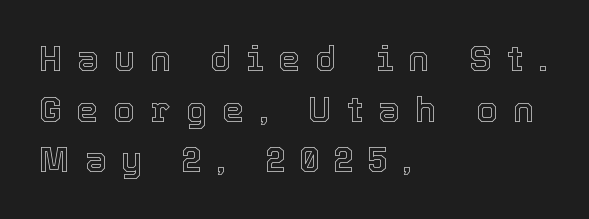
Q: Is the text italic (slanted)? A: No, it is upright.
Q: Is the text underlined? A: No.
Q: How is the paragraph aligned? A: Left-aligned.
Q: Is the spacing between letters normal or unusually wide? A: Unusually wide.
Q: Is the spacing between lines tight, normal or loose? A: Normal.
Q: Width (condensed, normal, or wide)? A: Normal.
Q: x-height? A: Medium.
Q: Monospaced? A: No.
